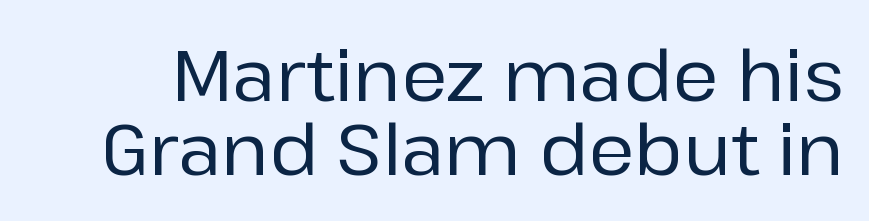
Q: Is the text italic (slanted)? A: No, it is upright.
Q: Is the typeface a serif or a sans-serif typeface? A: Sans-serif.
Q: Is the text underlined? A: No.
Q: Is the spacing between letters normal or unusually wide? A: Normal.
Q: Is the spacing between lines tight, normal or loose? A: Tight.
Q: Width (condensed, normal, or wide)? A: Normal.
Q: Stroke contrast? A: Low.
Q: x-height? A: Medium.
Q: Monospaced? A: No.
